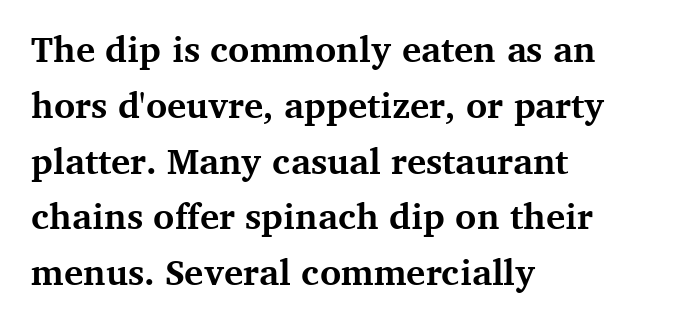
Q: Is the text bold? A: Yes.
Q: Is the text italic (slanted)? A: No, it is upright.
Q: Is the typeface a serif or a sans-serif typeface? A: Serif.
Q: Is the text underlined? A: No.
Q: How is the paragraph aligned? A: Left-aligned.
Q: Is the spacing between letters normal or unusually wide? A: Normal.
Q: Is the spacing between lines tight, normal or loose? A: Normal.
Q: Width (condensed, normal, or wide)? A: Normal.
Q: Stroke contrast? A: Medium.
Q: x-height? A: Medium.
Q: Monospaced? A: No.
